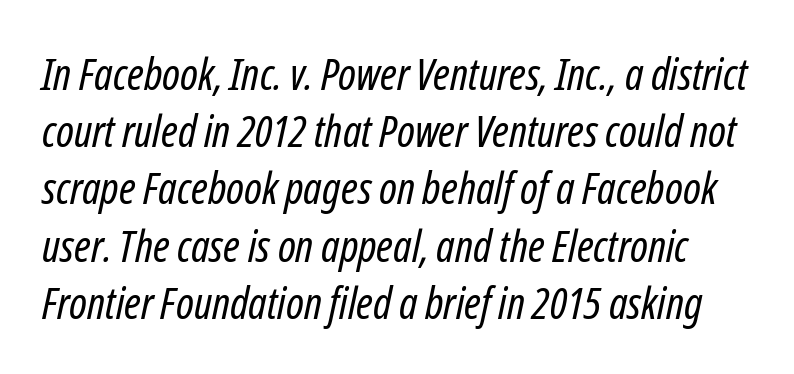
The image shows 44 px regular-weight, condensed type, italic (leaning right); set normal line spacing (1.3x), normal letter spacing, not underlined; low stroke contrast and a medium x-height.
